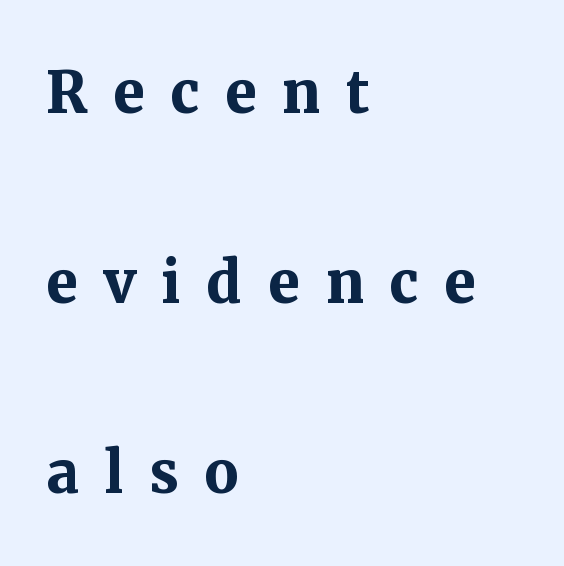
The image shows 77 px semibold serif type, upright; set left-aligned, loose line spacing (2.47x), unusually wide letter spacing (+0.33 em), not underlined; medium stroke contrast and a medium x-height.
